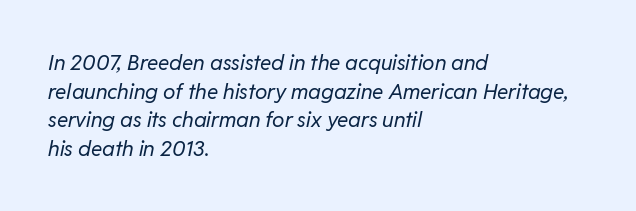
The image shows 21 px text type, italic (leaning right); set left-aligned, normal line spacing (1.36x), normal letter spacing, not underlined.
